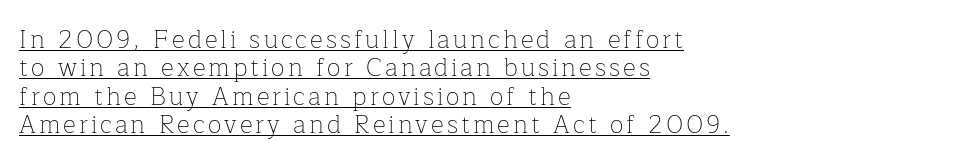
Q: Is the text bold? A: No.
Q: Is the text italic (slanted)? A: No, it is upright.
Q: Is the text underlined? A: Yes.
Q: How is the paragraph aligned? A: Left-aligned.
Q: Is the spacing between lines tight, normal or loose? A: Tight.
